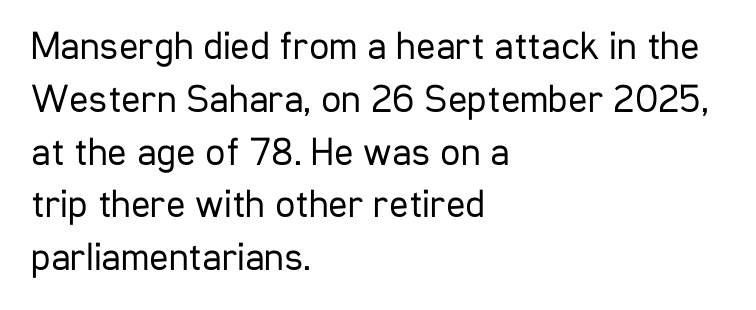
Q: Is the text bold? A: No.
Q: Is the text italic (slanted)? A: No, it is upright.
Q: Is the typeface a serif or a sans-serif typeface? A: Sans-serif.
Q: Is the text underlined? A: No.
Q: How is the paragraph aligned? A: Left-aligned.
Q: Is the spacing between letters normal or unusually wide? A: Normal.
Q: Is the spacing between lines tight, normal or loose? A: Normal.
Q: Width (condensed, normal, or wide)? A: Condensed.
Q: Stroke contrast? A: Low.
Q: x-height? A: Medium.
Q: Monospaced? A: No.
